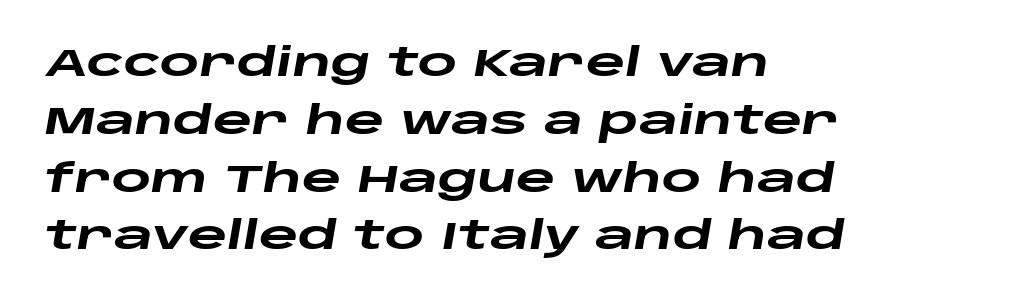
The image shows 38 px heavy, wide type, italic (leaning right); set left-aligned, normal line spacing (1.52x), normal letter spacing, not underlined; low stroke contrast and a large x-height.
